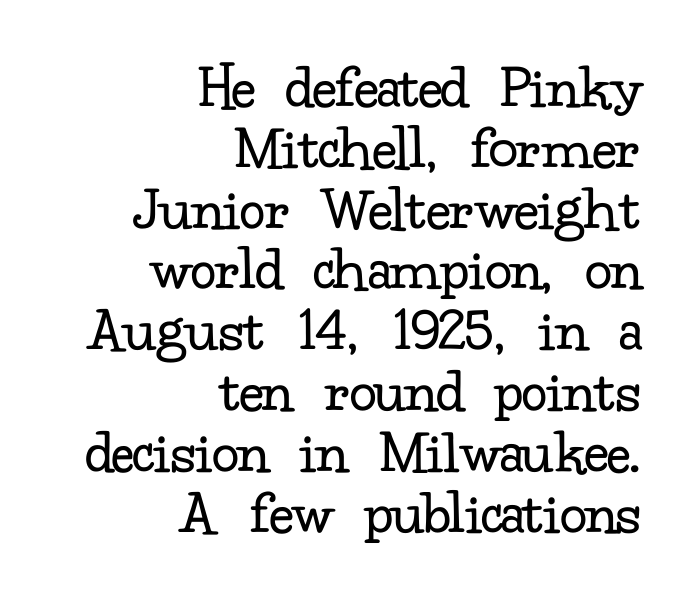
{"serif": "yes", "italic": "no", "bold": "no", "weight": "regular", "width": "normal", "stroke_contrast": "low", "x_height": "small", "monospaced": "no", "underline": "no", "align": "right", "line_spacing": "tight", "line_spacing_ratio": 0.95, "letter_spacing": "normal", "letter_spacing_em": 0.0, "glyph_px": 64}
